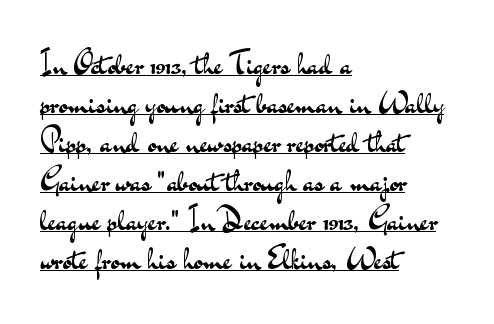
Q: Is the text bold? A: No.
Q: Is the text italic (slanted)? A: Yes.
Q: Is the typeface a serif or a sans-serif typeface? A: Sans-serif.
Q: Is the text underlined? A: Yes.
Q: How is the paragraph aligned? A: Left-aligned.
Q: Is the spacing between letters normal or unusually wide? A: Normal.
Q: Width (condensed, normal, or wide)? A: Wide.
Q: Stroke contrast? A: Medium.
Q: x-height? A: Small.
Q: Monospaced? A: No.
